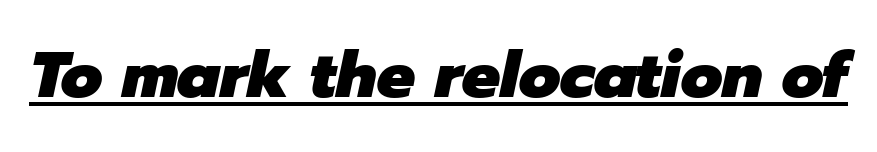
Q: Is the text bold? A: Yes.
Q: Is the text italic (slanted)? A: Yes, it leans right by about 12 degrees.
Q: Is the text underlined? A: Yes.
Q: Is the spacing between letters normal or unusually wide? A: Normal.
Q: Width (condensed, normal, or wide)? A: Normal.
Q: Stroke contrast? A: Low.
Q: x-height? A: Medium.
Q: Monospaced? A: No.
